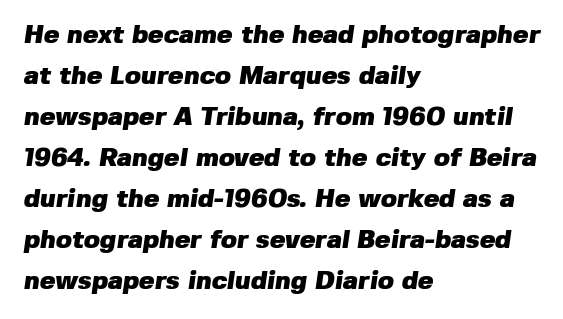
{"bold": "yes", "underline": "no", "align": "left", "line_spacing": "normal", "line_spacing_ratio": 1.58, "letter_spacing": "normal", "letter_spacing_em": 0.0, "glyph_px": 26}
